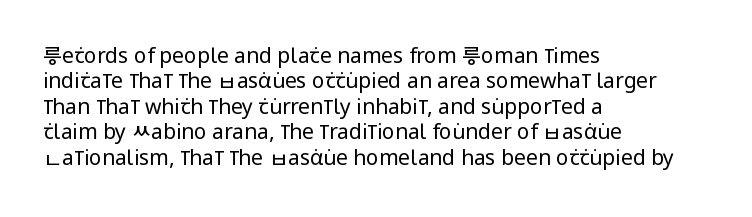
Q: Is the text bold? A: No.
Q: Is the text italic (slanted)? A: No, it is upright.
Q: Is the text underlined? A: No.
Q: How is the paragraph aligned? A: Left-aligned.
Q: Is the spacing between letters normal or unusually wide? A: Normal.
